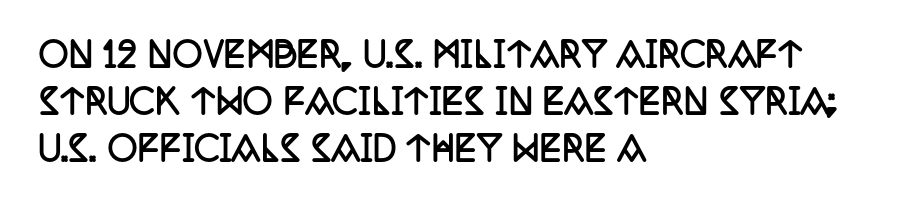
The image shows 33 px semibold, condensed serif type, upright; set left-aligned, normal line spacing (1.43x), normal letter spacing, not underlined; low stroke contrast and a large x-height.
